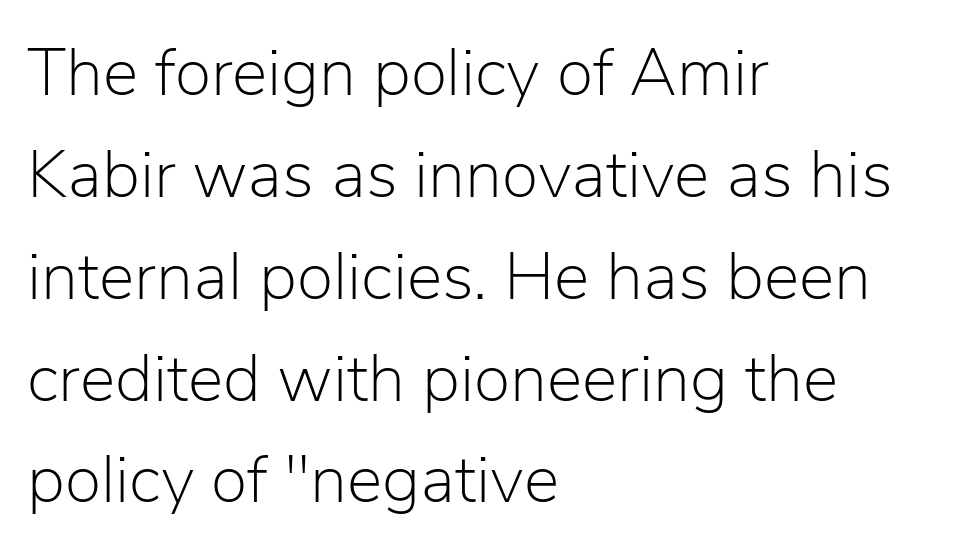
Vertical strokes here are truly vertical. This sample uses plain, unmodified letter spacing. Serifs: no, the terminals of the letterforms are clean. Honestly, there is no underline to notice here at all. Letters have the restrained weight of plain body copy at most. A typesetter would call this proportional, since set widths differ per character.
